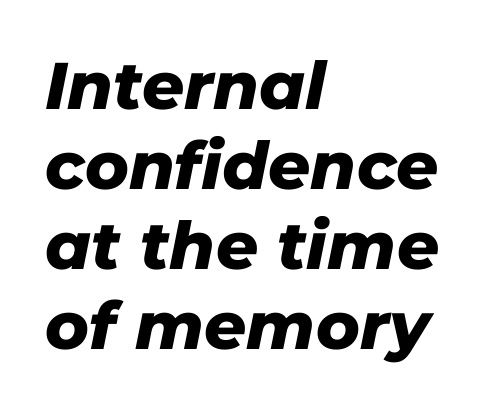
Q: Is the text bold? A: Yes.
Q: Is the text italic (slanted)? A: Yes, it leans right by about 11 degrees.
Q: Is the text underlined? A: No.
Q: How is the paragraph aligned? A: Left-aligned.
Q: Is the spacing between letters normal or unusually wide? A: Normal.
Q: Width (condensed, normal, or wide)? A: Normal.
Q: Stroke contrast? A: Low.
Q: x-height? A: Medium.
Q: Monospaced? A: No.
